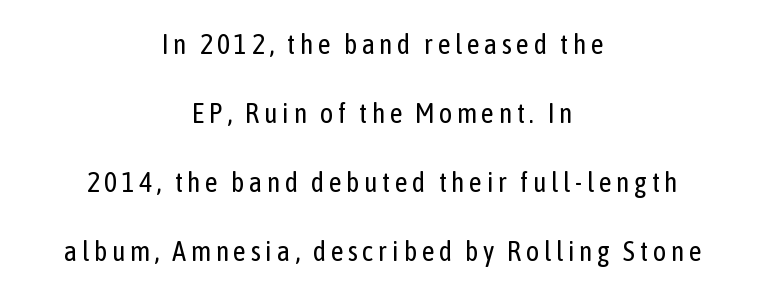
Q: Is the text bold? A: No.
Q: Is the text italic (slanted)? A: No, it is upright.
Q: Is the typeface a serif or a sans-serif typeface? A: Sans-serif.
Q: Is the text underlined? A: No.
Q: How is the paragraph aligned? A: Centered.
Q: Is the spacing between lines tight, normal or loose? A: Loose.
Q: Width (condensed, normal, or wide)? A: Condensed.
Q: Stroke contrast? A: Low.
Q: x-height? A: Medium.
Q: Monospaced? A: No.
